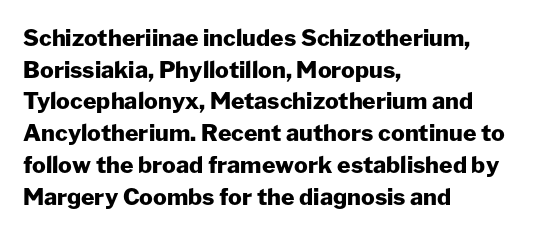
{"italic": "no", "bold": "yes", "underline": "no", "align": "left", "line_spacing": "normal", "line_spacing_ratio": 1.38, "letter_spacing": "normal", "letter_spacing_em": 0.0, "glyph_px": 23}
